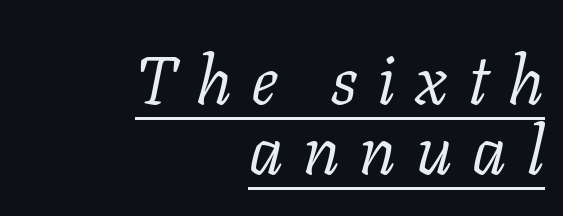
The rendering uses natural spacing where letterforms have individual widths. Underlined type. The line-height multiplier appears low, near solid setting. The paragraph shown leans on its right margin.
